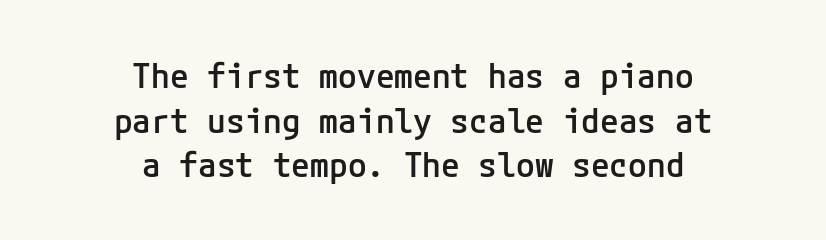
Q: Is the text bold? A: Semi-bold.
Q: Is the text italic (slanted)? A: No, it is upright.
Q: Is the typeface a serif or a sans-serif typeface? A: Sans-serif.
Q: Is the text underlined? A: No.
Q: How is the paragraph aligned? A: Centered.
Q: Is the spacing between letters normal or unusually wide? A: Normal.
Q: Is the spacing between lines tight, normal or loose? A: Normal.
Q: Width (condensed, normal, or wide)? A: Normal.
Q: Stroke contrast? A: Low.
Q: x-height? A: Medium.
